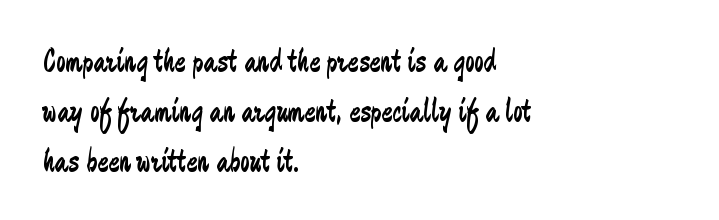
The image shows 33 px regular-weight, condensed sans-serif type; set left-aligned, normal line spacing (1.51x), normal letter spacing, not underlined; low stroke contrast and a medium x-height.
